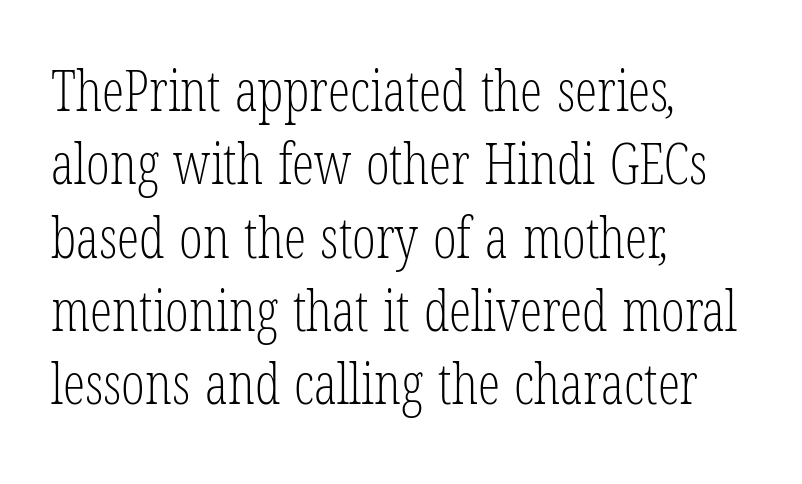
{"serif": "yes", "bold": "no", "weight": "light", "width": "condensed", "stroke_contrast": "low", "x_height": "medium", "monospaced": "no", "underline": "no", "align": "left", "line_spacing": "normal", "line_spacing_ratio": 1.31, "letter_spacing": "normal", "letter_spacing_em": 0.0, "glyph_px": 56}
